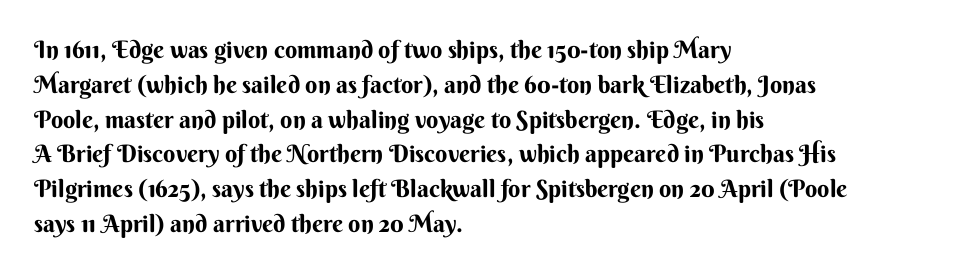
Q: Is the text italic (slanted)? A: No, it is upright.
Q: Is the text underlined? A: No.
Q: How is the paragraph aligned? A: Left-aligned.
Q: Is the spacing between letters normal or unusually wide? A: Normal.
Q: Is the spacing between lines tight, normal or loose? A: Normal.
